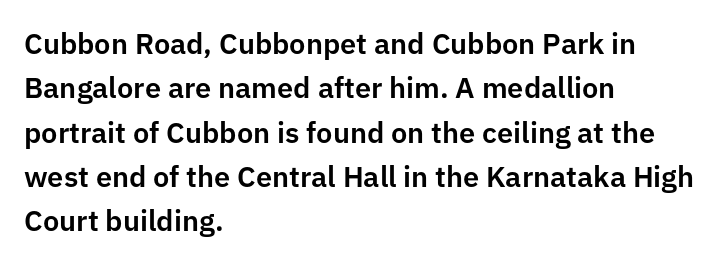
Posture: straight, roman, zero tilt. All the whitespace from short lines collects on the right. Bare-footed words on every line. Summary of vertical rhythm: regular, with standard interline spacing. Looks like regular typesetting: each glyph gets only the width it needs.
